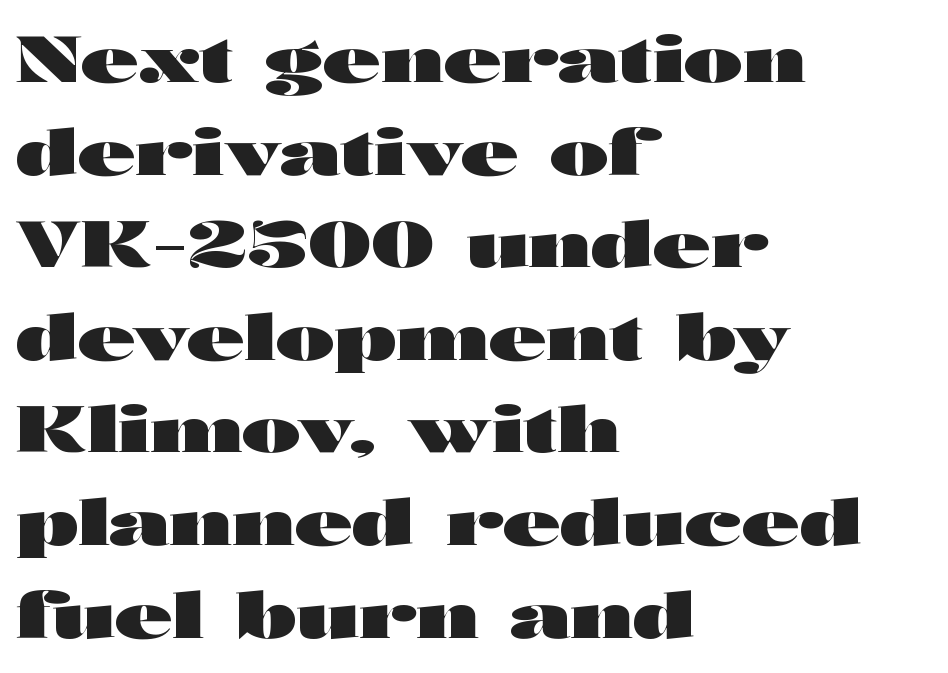
Q: Is the text bold? A: Yes.
Q: Is the text italic (slanted)? A: No, it is upright.
Q: Is the typeface a serif or a sans-serif typeface? A: Serif.
Q: Is the text underlined? A: No.
Q: How is the paragraph aligned? A: Left-aligned.
Q: Is the spacing between letters normal or unusually wide? A: Normal.
Q: Is the spacing between lines tight, normal or loose? A: Normal.
Q: Width (condensed, normal, or wide)? A: Wide.
Q: Stroke contrast? A: High.
Q: x-height? A: Medium.
Q: Monospaced? A: No.
